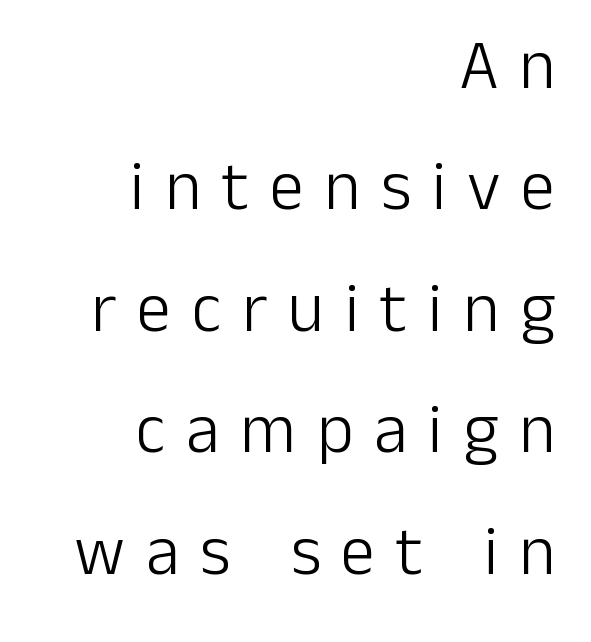
Q: Is the text bold? A: No.
Q: Is the text italic (slanted)? A: No, it is upright.
Q: Is the typeface a serif or a sans-serif typeface? A: Sans-serif.
Q: Is the text underlined? A: No.
Q: How is the paragraph aligned? A: Right-aligned.
Q: Is the spacing between letters normal or unusually wide? A: Unusually wide.
Q: Width (condensed, normal, or wide)? A: Normal.
Q: Stroke contrast? A: Low.
Q: x-height? A: Medium.
Q: Monospaced? A: No.
